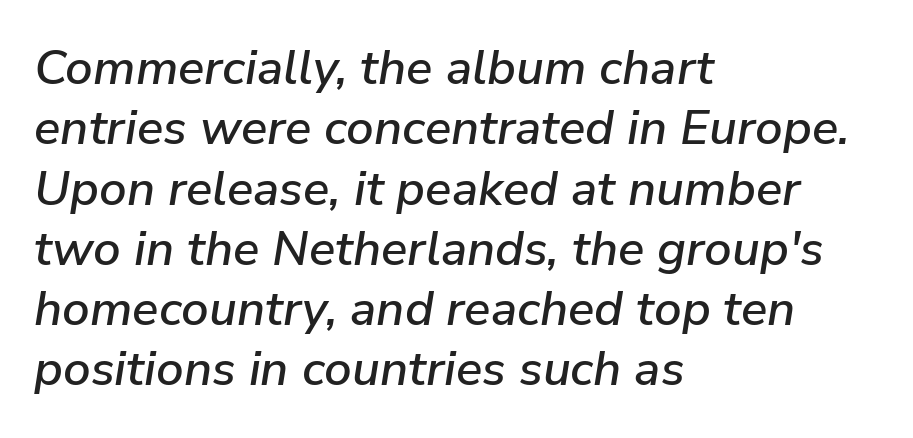
Q: Is the text italic (slanted)? A: Yes, it leans right by about 9 degrees.
Q: Is the text underlined? A: No.
Q: How is the paragraph aligned? A: Left-aligned.
Q: Is the spacing between letters normal or unusually wide? A: Normal.
Q: Width (condensed, normal, or wide)? A: Normal.
Q: Stroke contrast? A: Low.
Q: x-height? A: Medium.
Q: Monospaced? A: No.
